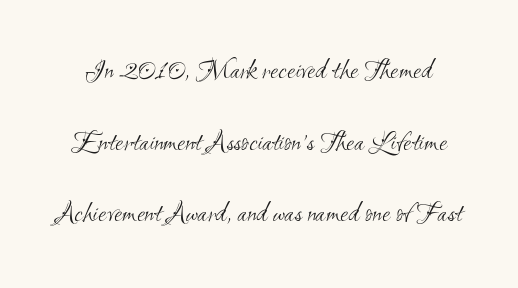
Each word holds together tightly as a unit, with standard inter-letter gaps. Regarding serifs, this sample does without them. Heft: none added — not bold. The face used here is proportionally spaced, like ordinary book or web type. Decoration check: the copy has no underline. Reading down the column, the eye jumps a long way to each next line.
